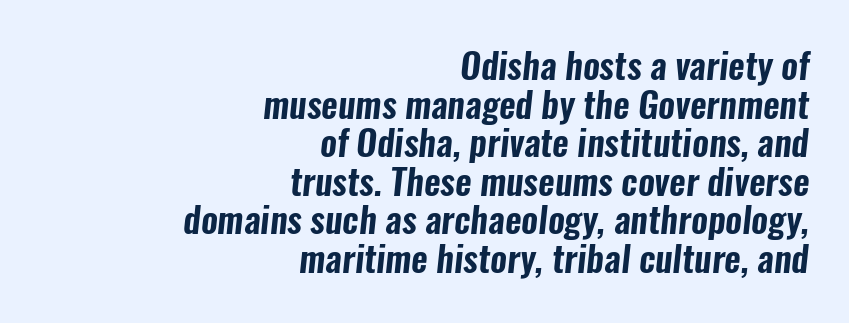
{"serif": "no", "width": "condensed", "stroke_contrast": "low", "x_height": "medium", "monospaced": "no", "underline": "no", "align": "right", "line_spacing": "tight", "line_spacing_ratio": 1.07, "letter_spacing": "normal", "letter_spacing_em": 0.0, "glyph_px": 36}
